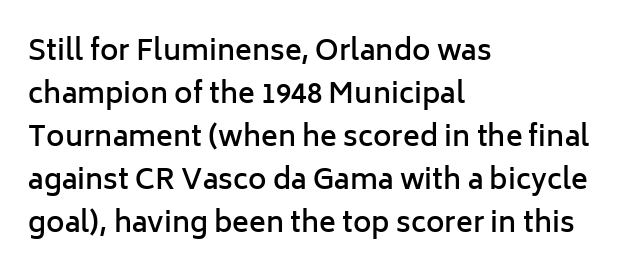
{"serif": "no", "italic": "no", "bold": "semi", "weight": "semibold", "width": "normal", "stroke_contrast": "low", "x_height": "medium", "monospaced": "no", "underline": "no", "align": "left", "line_spacing": "normal", "line_spacing_ratio": 1.54, "letter_spacing": "normal", "letter_spacing_em": 0.0, "glyph_px": 28}
